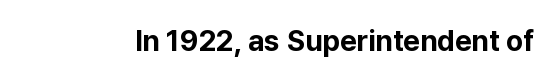
The image shows 29 px bold sans-serif type, upright; set normal letter spacing, not underlined; low stroke contrast and a medium x-height.
